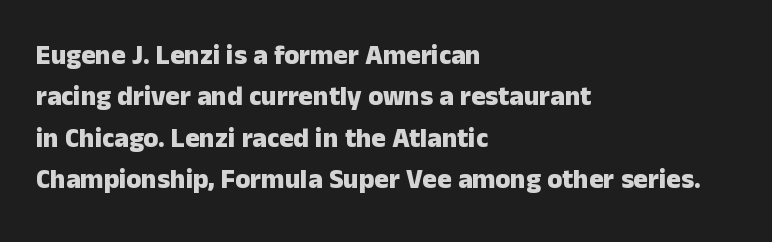
Q: Is the text bold? A: Yes.
Q: Is the text italic (slanted)? A: No, it is upright.
Q: Is the text underlined? A: No.
Q: How is the paragraph aligned? A: Left-aligned.
Q: Is the spacing between letters normal or unusually wide? A: Normal.
Q: Is the spacing between lines tight, normal or loose? A: Normal.
